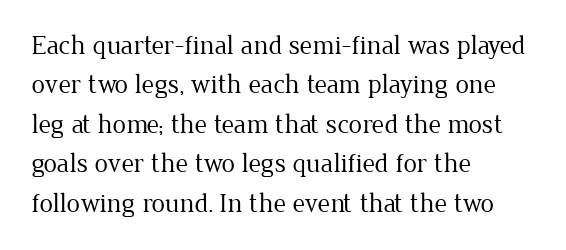
The image shows 27 px text type, upright; set left-aligned, normal line spacing (1.46x), normal letter spacing, not underlined.
